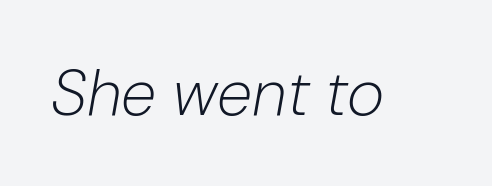
The letters are slanted; this is an italic face. Has an underline been added? It has not. Glyph-to-glyph distance matches everyday printed text. On a weight scale, this lands at 450 or below.
